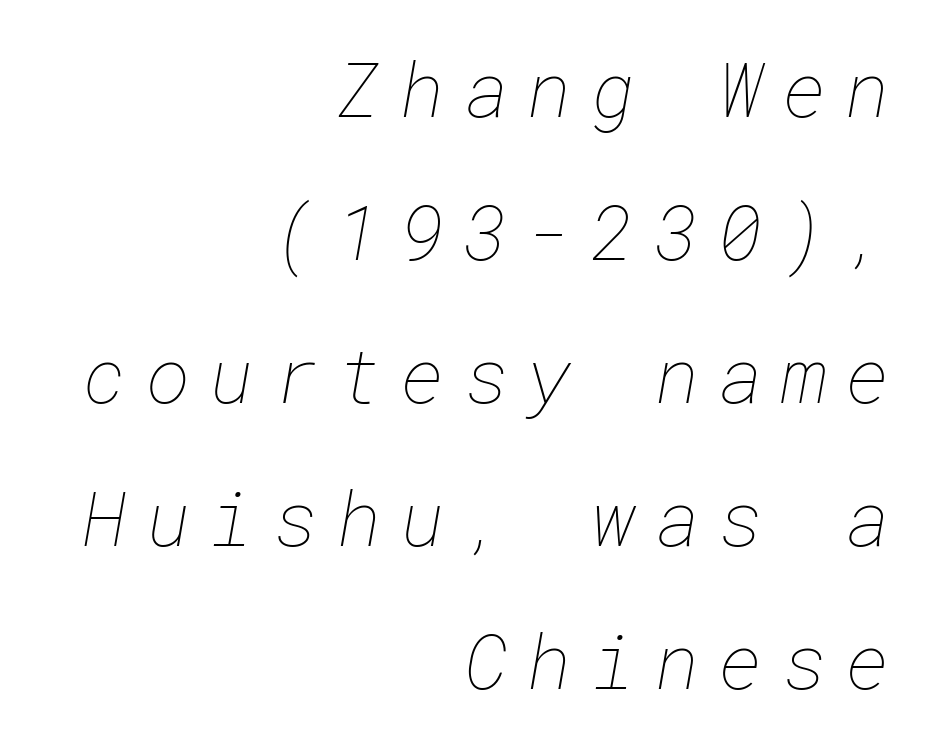
The image shows 76 px thin type; set right-aligned, line spacing 1.88x, unusually wide letter spacing (+0.25 em), not underlined; low stroke contrast and a medium x-height.
